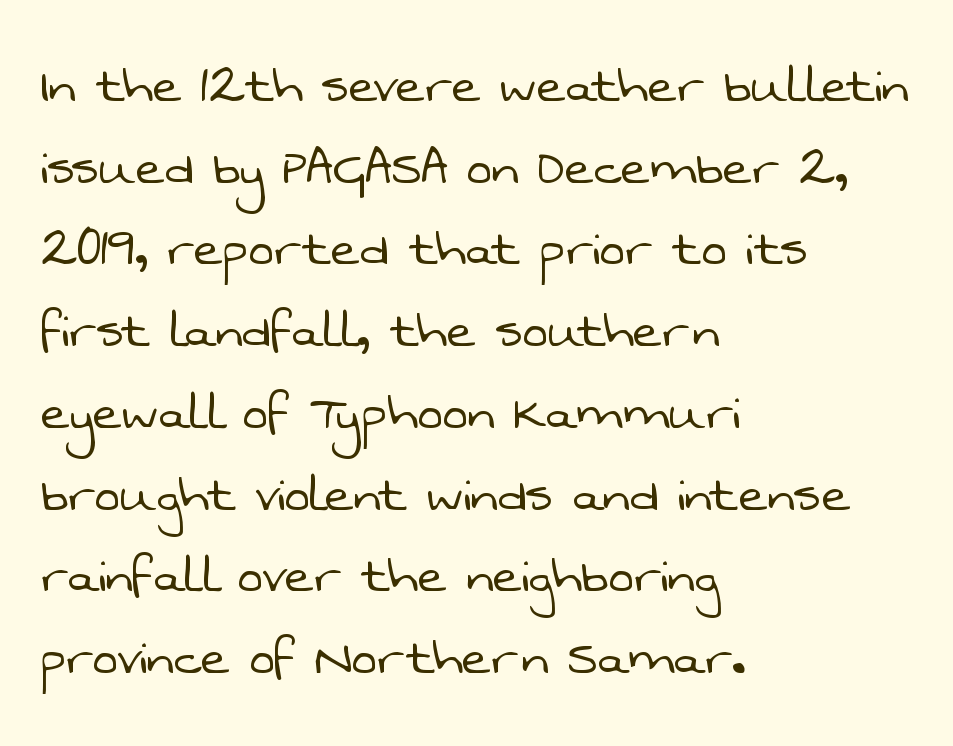
The image shows 61 px light sans-serif type; set left-aligned, normal line spacing (1.34x), normal letter spacing, not underlined; low stroke contrast and a medium x-height.
